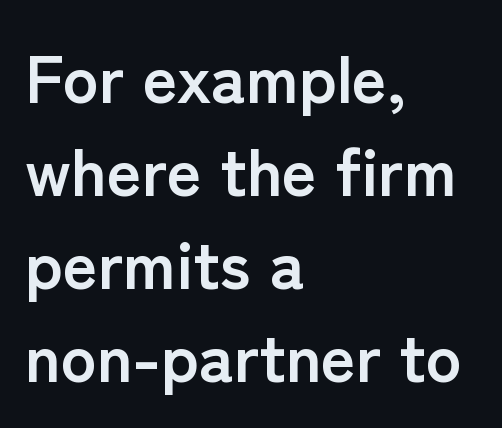
The image shows 67 px semibold sans-serif type, upright; set left-aligned, normal line spacing (1.39x), normal letter spacing, not underlined; low stroke contrast and a medium x-height.
